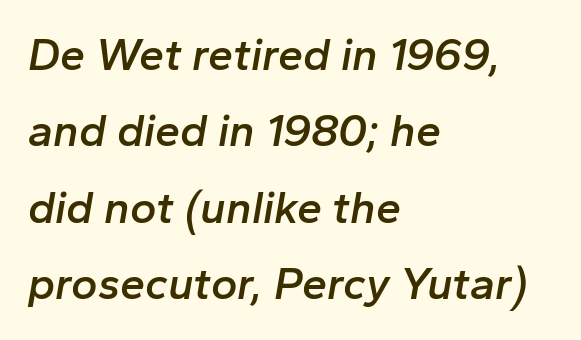
Q: Is the text bold? A: Semi-bold.
Q: Is the text italic (slanted)? A: Yes, it leans right by about 10 degrees.
Q: Is the text underlined? A: No.
Q: How is the paragraph aligned? A: Left-aligned.
Q: Is the spacing between letters normal or unusually wide? A: Normal.
Q: Is the spacing between lines tight, normal or loose? A: Normal.
Q: Width (condensed, normal, or wide)? A: Normal.
Q: Stroke contrast? A: Low.
Q: x-height? A: Medium.
Q: Monospaced? A: No.
